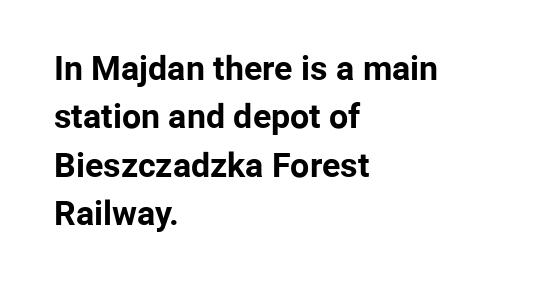
Q: Is the text bold? A: Yes.
Q: Is the text italic (slanted)? A: No, it is upright.
Q: Is the typeface a serif or a sans-serif typeface? A: Sans-serif.
Q: Is the text underlined? A: No.
Q: How is the paragraph aligned? A: Left-aligned.
Q: Is the spacing between letters normal or unusually wide? A: Normal.
Q: Is the spacing between lines tight, normal or loose? A: Normal.
Q: Width (condensed, normal, or wide)? A: Normal.
Q: Stroke contrast? A: Low.
Q: x-height? A: Medium.
Q: Monospaced? A: No.
